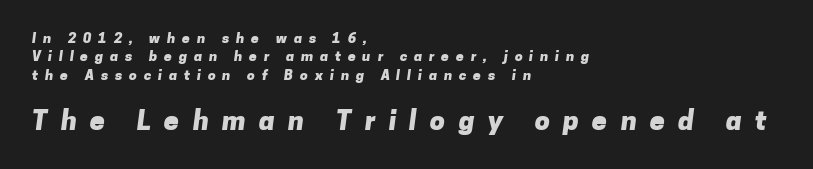
Small over large — that's the arrangement of the two blocks here. This sample keeps an unexceptional amount of space between lines. Typeset ragged right — the left edge is the straight one. Has an underline been added? It has not. A dark, heavy texture on the line: the type is bold.
